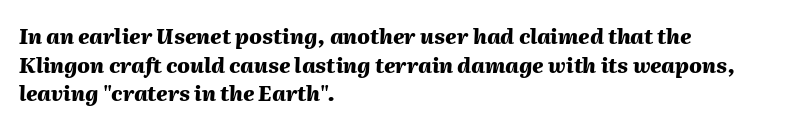
The whole block is typeset with a tilt. Chunky letters — that's bold for sure. Plain, unruled lines of type. If you drew a ruler down the left edge, every line would touch it. Inter-character spacing is left at the font's built-in metrics. The rows are spaced the way most documents space them.
